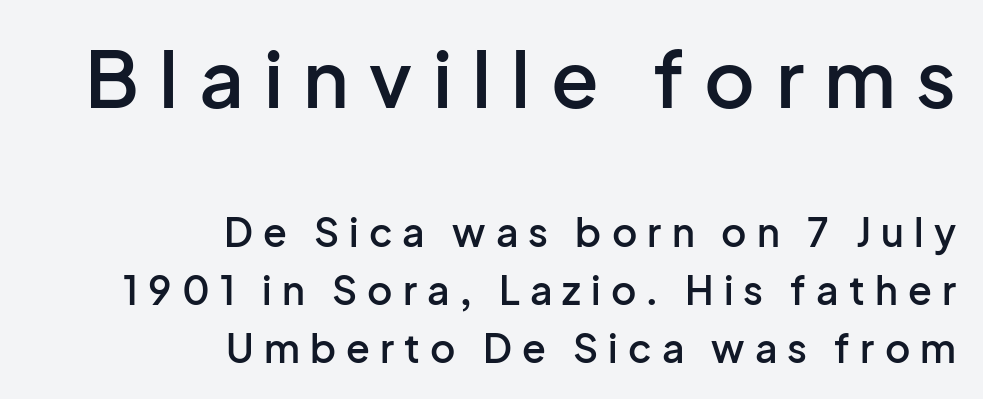
{"serif": "no", "italic": "no", "bold": "semi", "weight": "semibold", "width": "normal", "stroke_contrast": "low", "x_height": "medium", "monospaced": "no", "underline": "no", "align": "right", "line_spacing": "normal", "line_spacing_ratio": 1.49, "letter_spacing": "wide", "letter_spacing_em": 0.26, "larger_block": "first", "size_ratio": 2.0, "glyph_px": 78}
